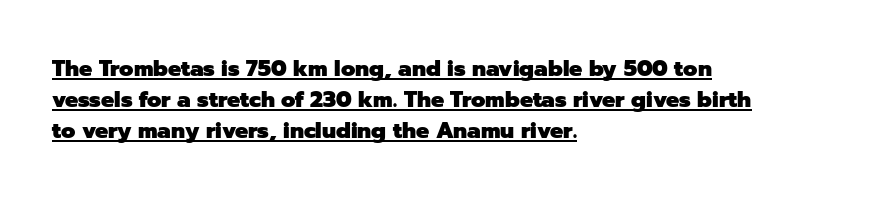
Q: Is the text bold? A: Yes.
Q: Is the text italic (slanted)? A: No, it is upright.
Q: Is the text underlined? A: Yes.
Q: How is the paragraph aligned? A: Left-aligned.
Q: Is the spacing between letters normal or unusually wide? A: Normal.
Q: Is the spacing between lines tight, normal or loose? A: Normal.
